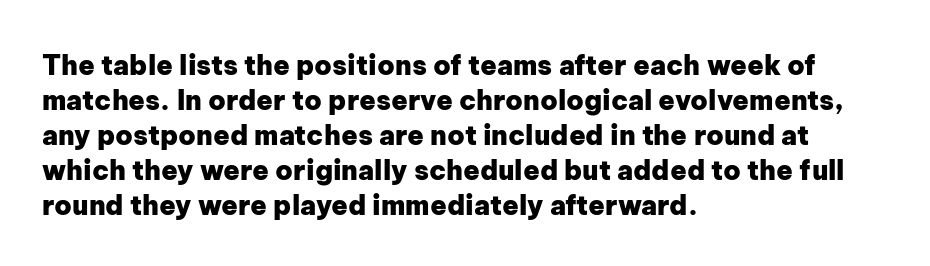
Is there much room between lines? A standard amount, neither cramped nor airy. Emphasis by weight is at full strength: bold. Each word holds together tightly as a unit, with standard inter-letter gaps. Rule under the text: the space is simply empty. Style check: upright. Does the copy run flush right? No — it runs flush left.
